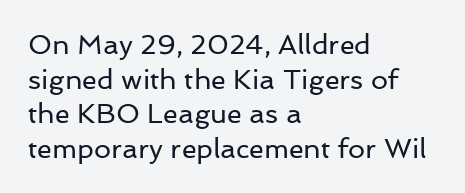
Q: Is the text bold? A: No.
Q: Is the text italic (slanted)? A: No, it is upright.
Q: Is the text underlined? A: No.
Q: How is the paragraph aligned? A: Left-aligned.
Q: Is the spacing between letters normal or unusually wide? A: Normal.
Q: Is the spacing between lines tight, normal or loose? A: Normal.
